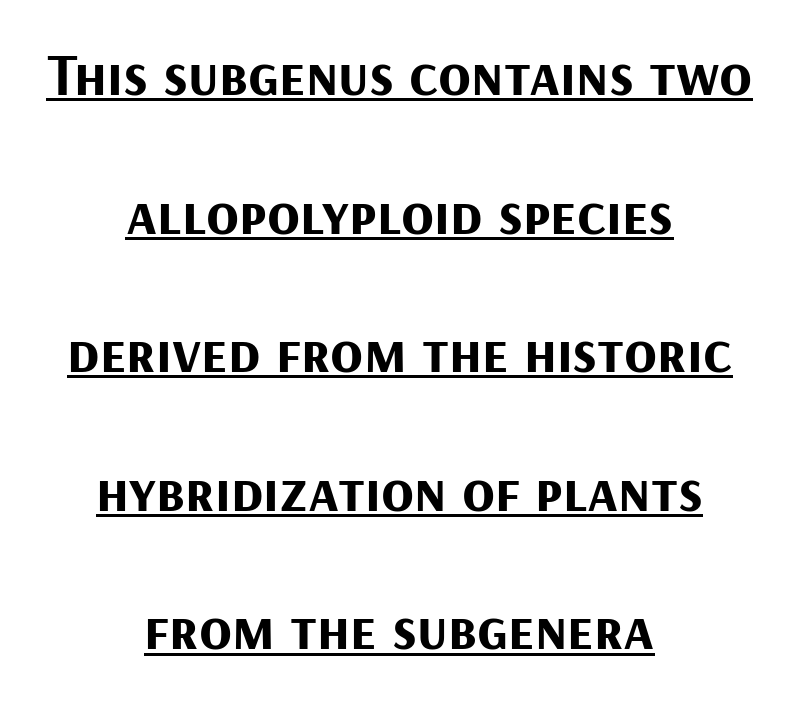
The image shows 60 px bold sans-serif type, upright; set centered, loose line spacing (2.31x), normal letter spacing, underlined; medium stroke contrast and a medium x-height.
